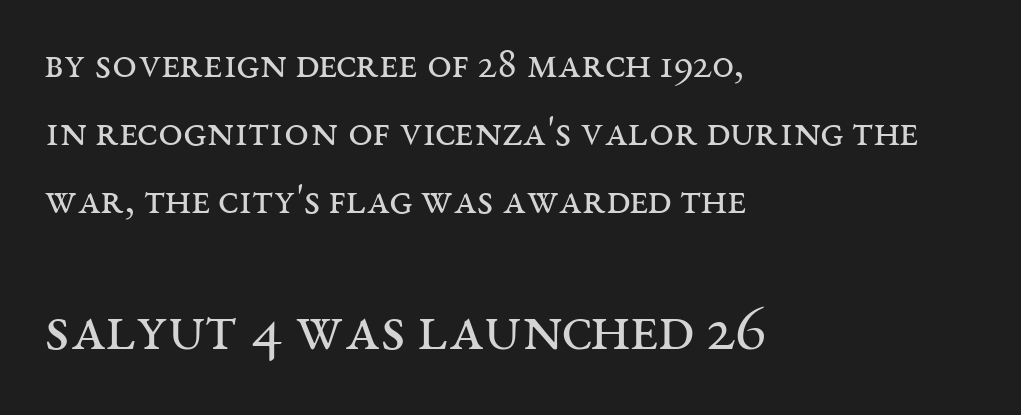
Regular leading. Spacing verdict: proportional, widths tailored to each character. Rendered with straight, roman letterforms. You get the small type first, then a jump to larger type. Each stroke keeps to a modest, everyday thickness or less. Caption: multi-line text, flush left, ragged right.
